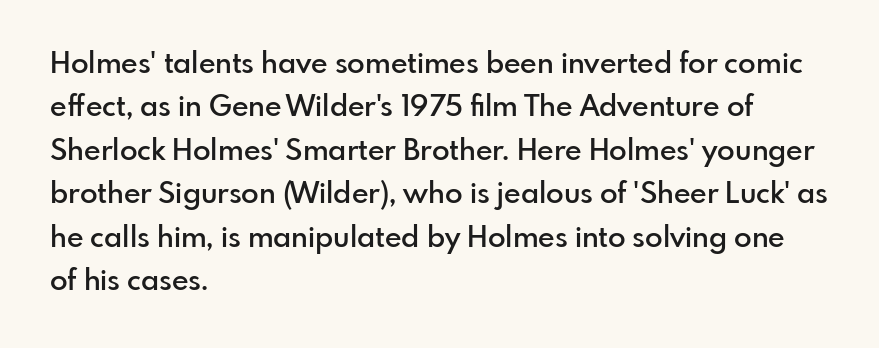
The image shows 29 px semibold sans-serif type, upright; set left-aligned, normal line spacing (1.5x), normal letter spacing, not underlined; low stroke contrast and a small x-height.
